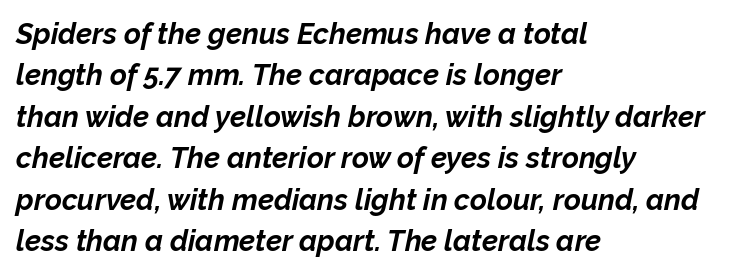
Q: Is the text bold? A: Yes.
Q: Is the text italic (slanted)? A: Yes, it leans right by about 12 degrees.
Q: Is the text underlined? A: No.
Q: How is the paragraph aligned? A: Left-aligned.
Q: Is the spacing between letters normal or unusually wide? A: Normal.
Q: Is the spacing between lines tight, normal or loose? A: Normal.
Q: Width (condensed, normal, or wide)? A: Normal.
Q: Stroke contrast? A: Low.
Q: x-height? A: Medium.
Q: Monospaced? A: No.
